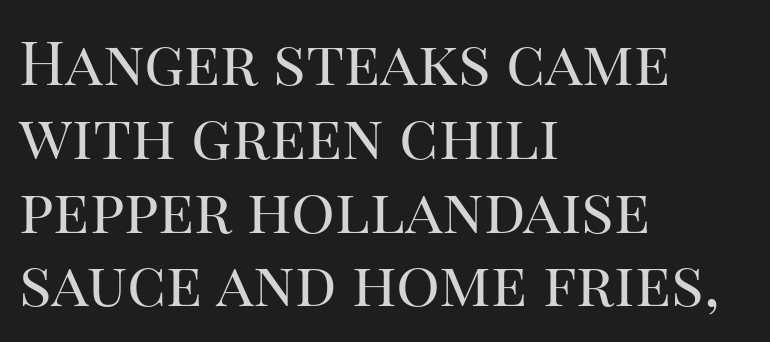
Upright lettering throughout. Classification — serif. Anything drawn beneath the words? Only blank space. Compared with a typical body face, this is equally light or lighter still. There is no visible air inserted between adjacent glyphs.
